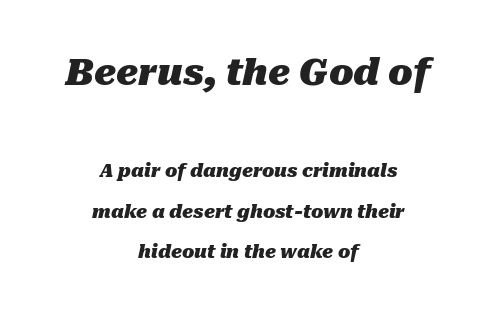
{"italic": "yes", "lean": "right", "slant_degrees": 10, "bold": "yes", "weight": "heavy", "width": "normal", "stroke_contrast": "medium", "x_height": "medium", "monospaced": "no", "underline": "no", "align": "center", "line_spacing": "loose", "line_spacing_ratio": 2.24, "letter_spacing": "normal", "letter_spacing_em": 0.0, "larger_block": "first", "size_ratio": 2.0, "glyph_px": 36}
